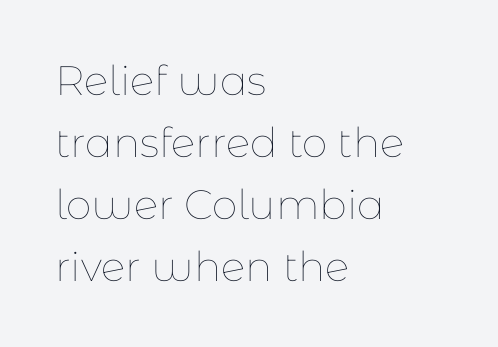
The image shows 41 px thin type, upright; set left-aligned, normal line spacing (1.51x), normal letter spacing, not underlined; low stroke contrast and a medium x-height.
